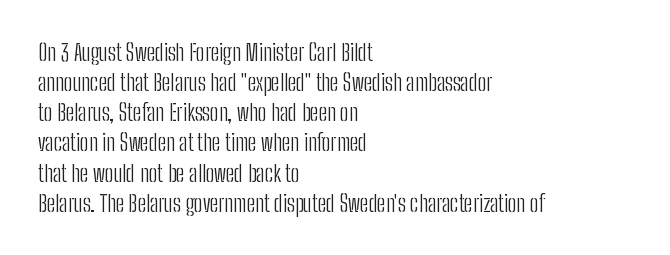
The image shows 23 px text type, upright; set left-aligned, normal line spacing (1.31x), normal letter spacing, not underlined.
